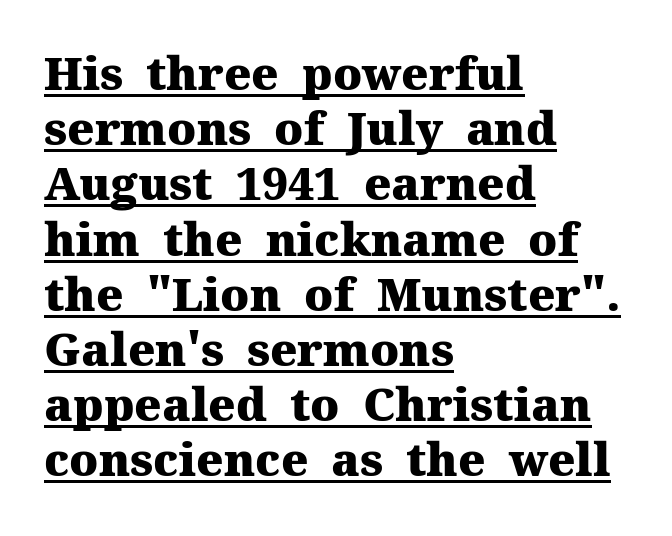
{"serif": "yes", "italic": "no", "bold": "yes", "weight": "heavy", "width": "normal", "stroke_contrast": "medium", "x_height": "medium", "monospaced": "no", "underline": "yes", "align": "left", "line_spacing_ratio": 1.2, "letter_spacing": "normal", "letter_spacing_em": 0.0, "glyph_px": 46}
